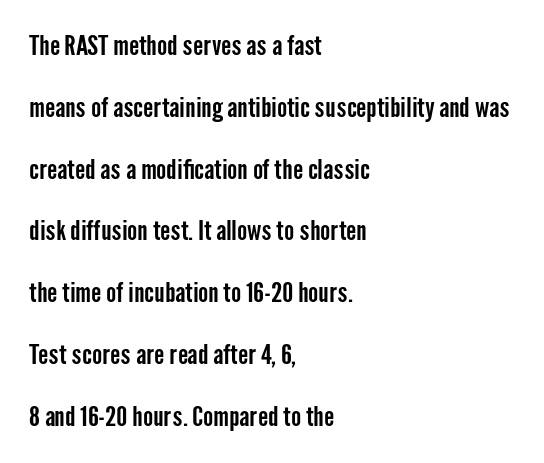
Q: Is the text italic (slanted)? A: No, it is upright.
Q: Is the text underlined? A: No.
Q: How is the paragraph aligned? A: Left-aligned.
Q: Is the spacing between letters normal or unusually wide? A: Normal.
Q: Is the spacing between lines tight, normal or loose? A: Loose.
